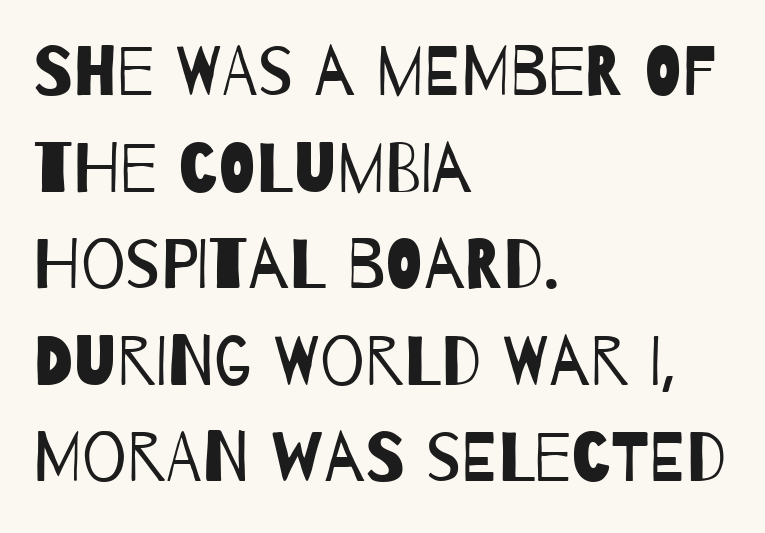
The letters advance in unequal steps, a hallmark of proportional type. This sample keeps an unexceptional amount of space between lines. The characters display no serif detailing; their extremities are plain. The words here are not underlined.
